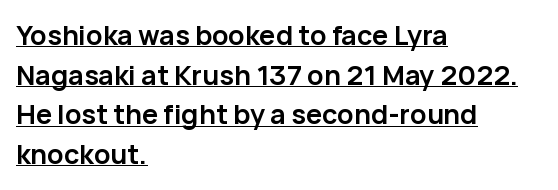
The image shows 27 px bold type, upright; set left-aligned, normal line spacing (1.47x), normal letter spacing, underlined.
